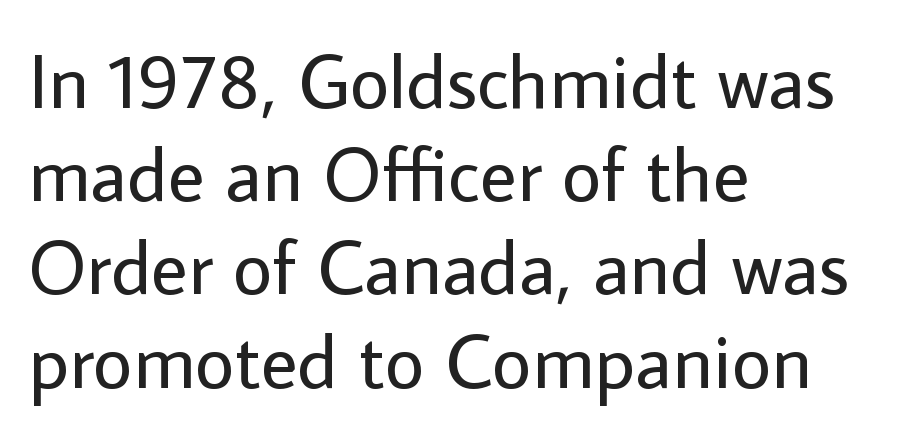
Quick note: underline off. A student would call this left alignment; a typographer would say flush left, rag right. The glyphs in this specimen are sans serif. Ascenders rise straight up at ninety degrees. Bold? No — there's no thickening of the strokes.
